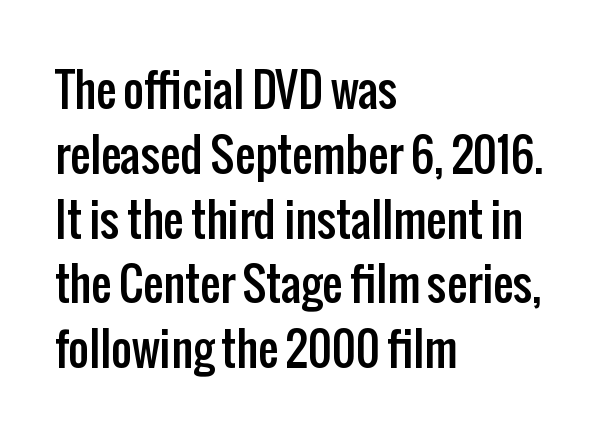
Q: Is the text italic (slanted)? A: No, it is upright.
Q: Is the typeface a serif or a sans-serif typeface? A: Sans-serif.
Q: Is the text underlined? A: No.
Q: How is the paragraph aligned? A: Left-aligned.
Q: Is the spacing between letters normal or unusually wide? A: Normal.
Q: Is the spacing between lines tight, normal or loose? A: Normal.
Q: Width (condensed, normal, or wide)? A: Condensed.
Q: Stroke contrast? A: Low.
Q: x-height? A: Medium.
Q: Monospaced? A: No.
